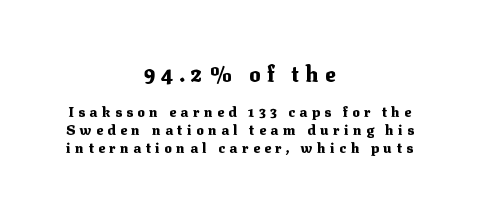
{"italic": "no", "bold": "yes", "underline": "no", "align": "center", "line_spacing": "normal", "line_spacing_ratio": 1.28, "letter_spacing": "wide", "letter_spacing_em": 0.32, "larger_block": "first", "size_ratio": 1.5, "glyph_px": 21}
